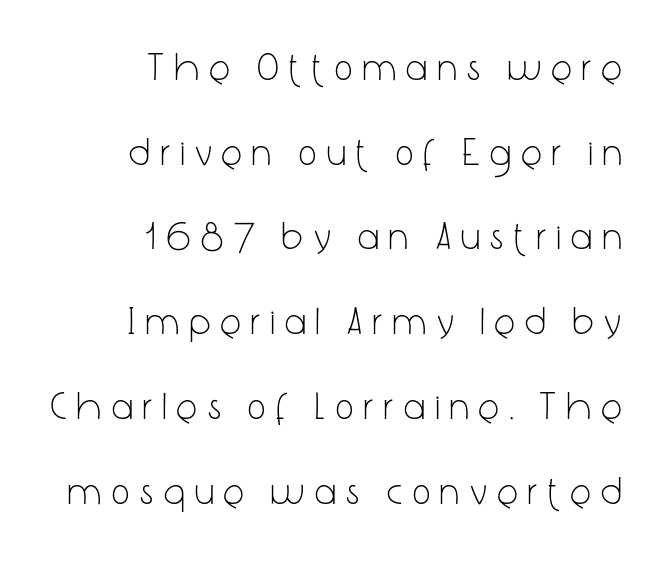
Compared with typical paragraphs, the rows here are farther apart. The axis of the letterforms is exactly vertical. Compared with a typical body face, this is equally light or lighter still. Clear beneath every line of the passage.
